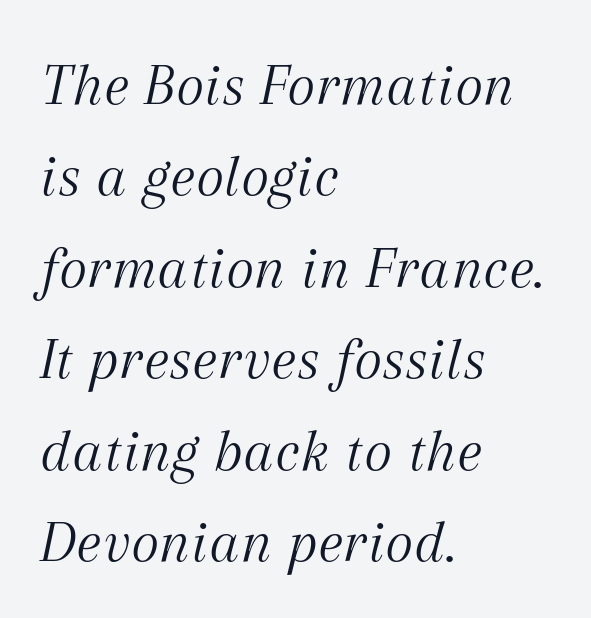
The image shows 61 px light serif type, italic (leaning right); set left-aligned, normal line spacing (1.5x), normal letter spacing, not underlined; medium stroke contrast and a medium x-height.
